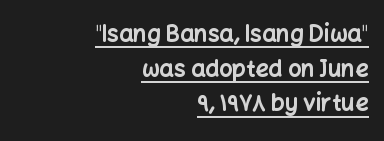
Students, observe: this is what conventionally led text looks like. Like a heading marked for emphasis, these lines bear an underscore. The characters look thick and weighty, a clear bold. Compared with a flush-left layout, this one pins lines to the opposite, right side. Designer's note — italics off, roman on.
